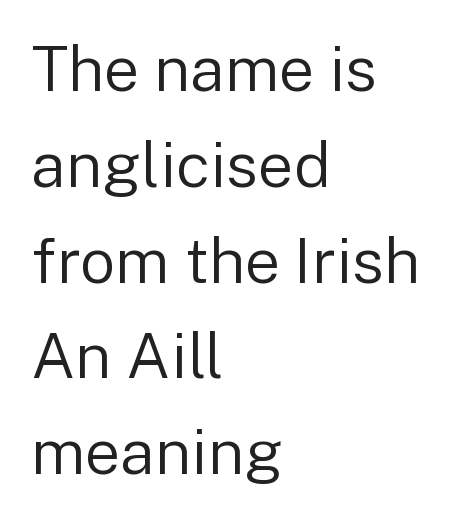
The words here are not underlined. The characters display no serif detailing; their extremities are plain. The letterforms sit shoulder to shoulder at normal distance. This sample has the flowing, uneven cadence of proportional lettering. The lettering holds an erect, upright posture throughout. The characters are drawn with everyday or finer stroke widths.
